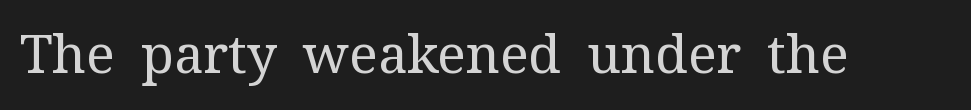
Q: Is the text bold? A: No.
Q: Is the text italic (slanted)? A: No, it is upright.
Q: Is the typeface a serif or a sans-serif typeface? A: Serif.
Q: Is the text underlined? A: No.
Q: Is the spacing between letters normal or unusually wide? A: Normal.
Q: Width (condensed, normal, or wide)? A: Normal.
Q: Stroke contrast? A: Medium.
Q: x-height? A: Medium.
Q: Monospaced? A: No.
